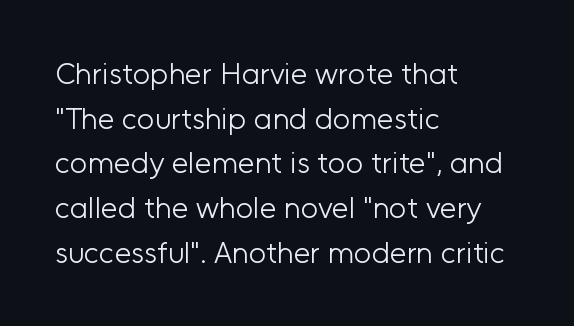
{"serif": "no", "italic": "no", "bold": "no", "weight": "light", "width": "normal", "stroke_contrast": "low", "x_height": "medium", "monospaced": "no", "underline": "no", "align": "left", "line_spacing": "normal", "line_spacing_ratio": 1.49, "letter_spacing": "normal", "letter_spacing_em": 0.0, "glyph_px": 30}
